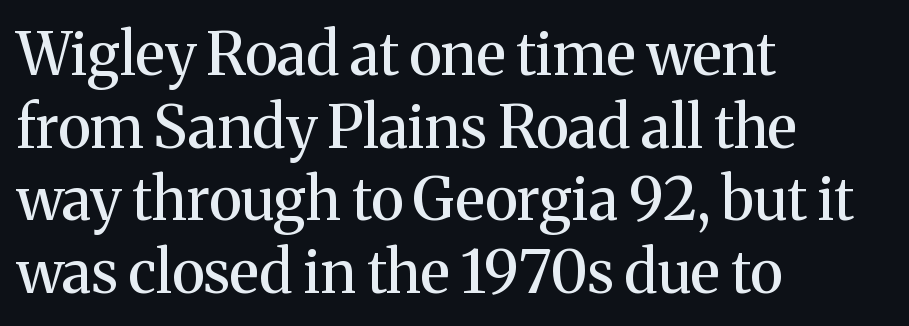
Does extra space separate the letters? No, they use regular spacing. Notice how the stems are strictly vertical — no italics here. Type style note: has serifs. Beneath every word, the page is bare. Looks like regular typesetting: each glyph gets only the width it needs. One-word summary of the alignment: left.
